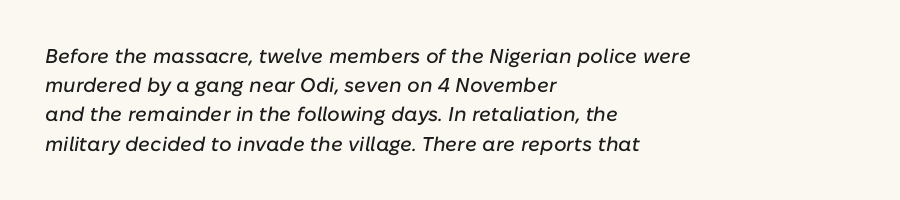
Q: Is the text italic (slanted)? A: Yes, it leans right by about 10 degrees.
Q: Is the text underlined? A: No.
Q: How is the paragraph aligned? A: Left-aligned.
Q: Is the spacing between letters normal or unusually wide? A: Normal.
Q: Is the spacing between lines tight, normal or loose? A: Normal.
